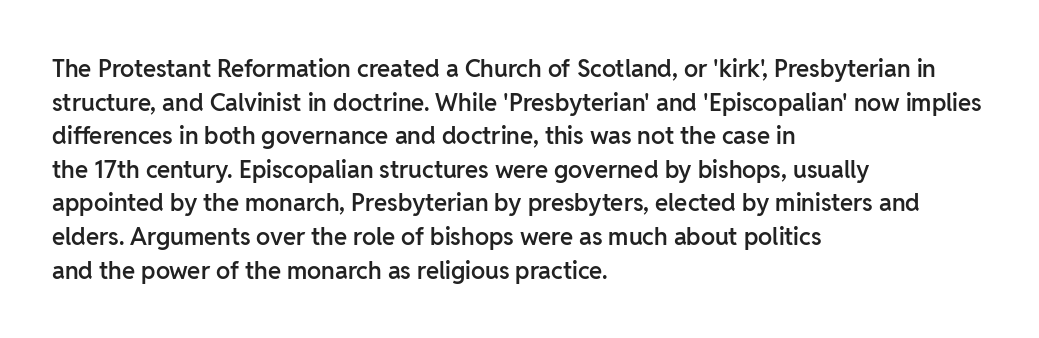
Tall strokes in this sample are plumb rather than angled. Honestly, the letter spacing is just normal — you wouldn't notice it. The foot of each line stays bare and open. The passage shown is semibold, sitting just below true bold. The space between consecutive lines is moderate.
